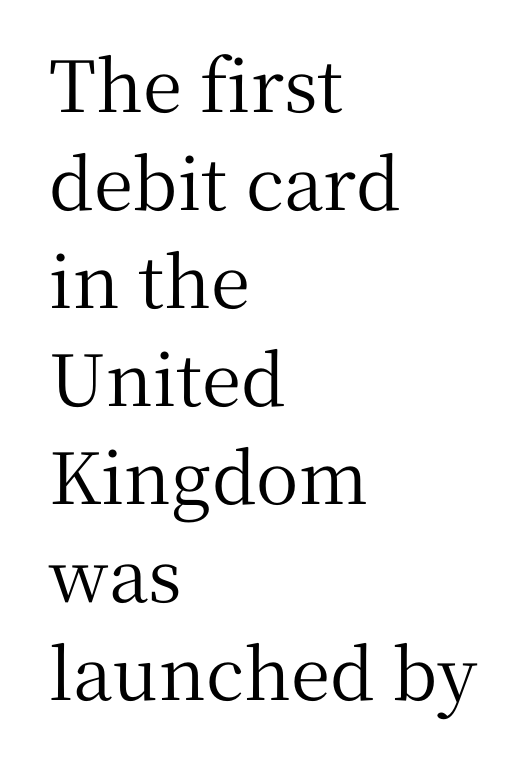
The image shows 71 px serif type, upright; set left-aligned, normal line spacing (1.38x), normal letter spacing, not underlined; medium stroke contrast and a medium x-height.
